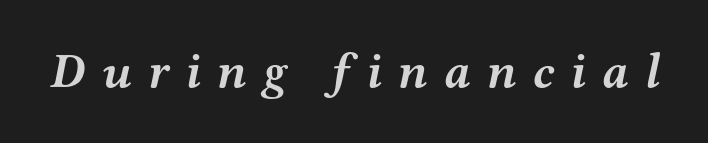
Observe the serifs anchoring each vertical stroke in this sample. Each row of text sits above clean, open space. The letters are slanted; this is an italic face. A typesetter would call this proportional, since set widths differ per character. The letters are spread apart with noticeably loose tracking.
